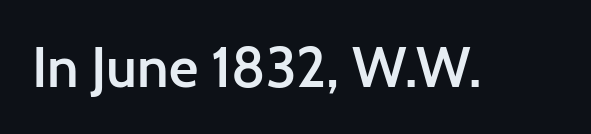
The characters display no serif detailing; their extremities are plain. Typesetter's note: demi weight, one step under bold. The horizontal fit of the characters is conventional and even. Bare-footed words on every line.
